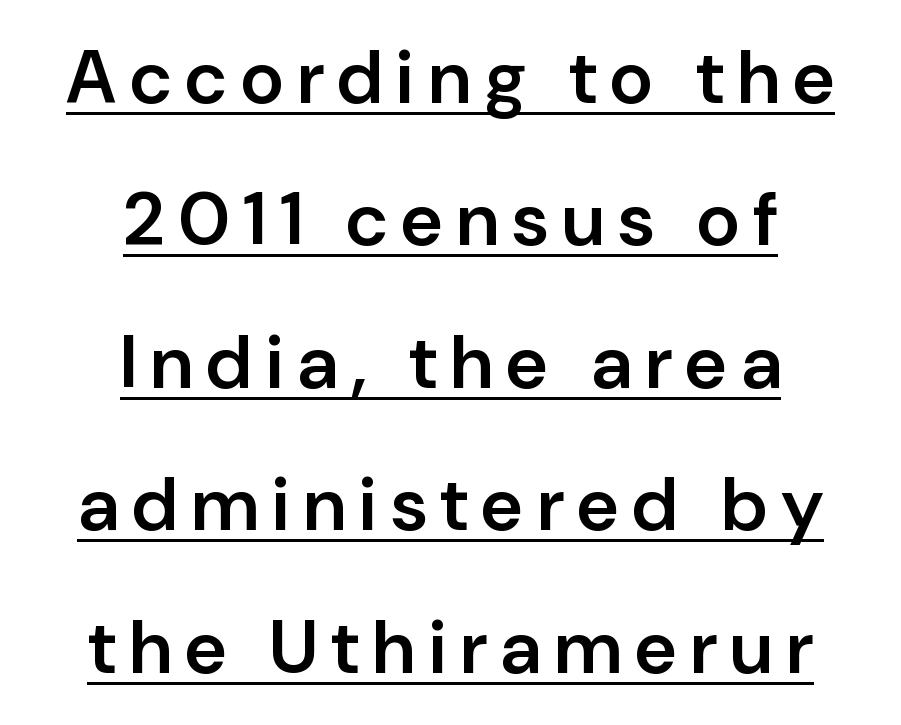
Q: Is the text bold? A: Semi-bold.
Q: Is the text italic (slanted)? A: No, it is upright.
Q: Is the typeface a serif or a sans-serif typeface? A: Sans-serif.
Q: Is the text underlined? A: Yes.
Q: How is the paragraph aligned? A: Centered.
Q: Is the spacing between lines tight, normal or loose? A: Loose.
Q: Width (condensed, normal, or wide)? A: Normal.
Q: Stroke contrast? A: Low.
Q: x-height? A: Medium.
Q: Monospaced? A: No.
